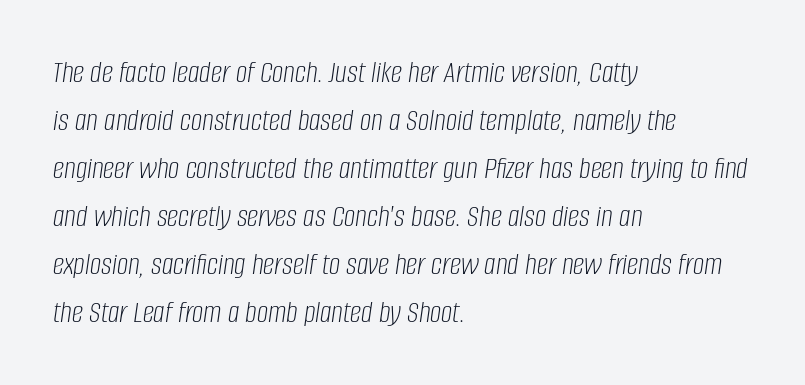
The image shows 32 px light, condensed type, italic (leaning right); set left-aligned, normal line spacing (1.5x), normal letter spacing, not underlined; low stroke contrast and a large x-height.
